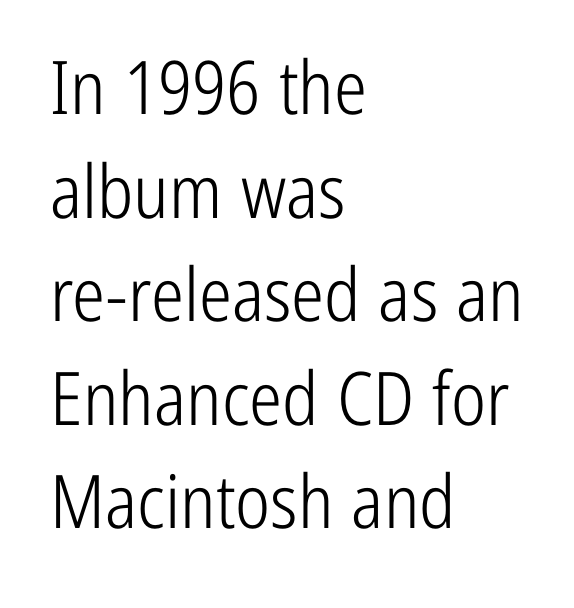
{"serif": "no", "italic": "no", "bold": "no", "weight": "light", "width": "condensed", "stroke_contrast": "low", "x_height": "medium", "monospaced": "no", "underline": "no", "align": "left", "line_spacing": "normal", "line_spacing_ratio": 1.4, "letter_spacing": "normal", "letter_spacing_em": 0.0, "glyph_px": 74}
